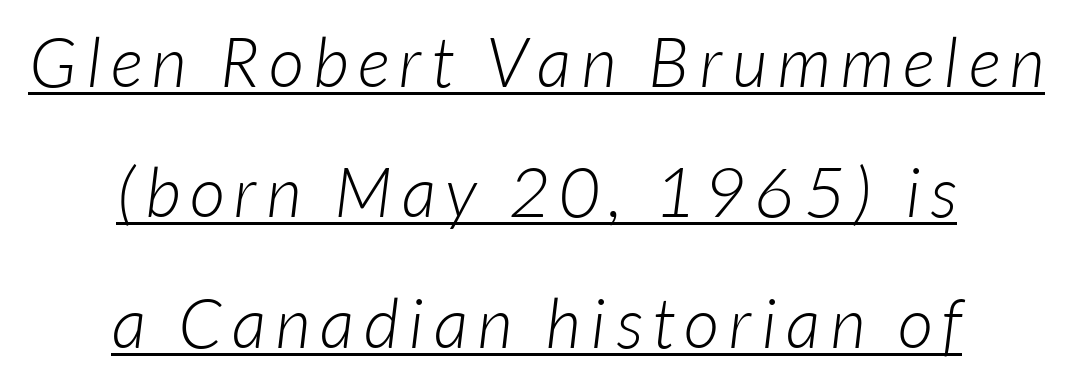
{"serif": "no", "bold": "no", "weight": "light", "width": "normal", "stroke_contrast": "low", "x_height": "medium", "monospaced": "no", "underline": "yes", "align": "center", "line_spacing_ratio": 1.89, "glyph_px": 69}
